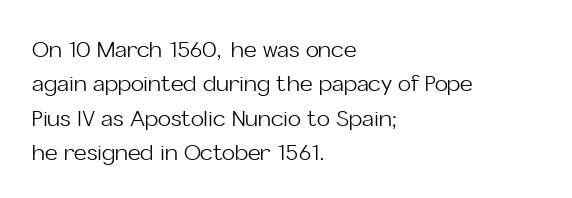
Q: Is the text bold? A: No.
Q: Is the text italic (slanted)? A: No, it is upright.
Q: Is the text underlined? A: No.
Q: How is the paragraph aligned? A: Left-aligned.
Q: Is the spacing between letters normal or unusually wide? A: Normal.
Q: Is the spacing between lines tight, normal or loose? A: Normal.
